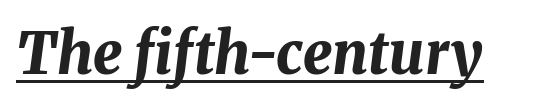
The image shows 58 px bold type, italic (leaning right); set normal letter spacing, underlined; medium stroke contrast and a medium x-height.
